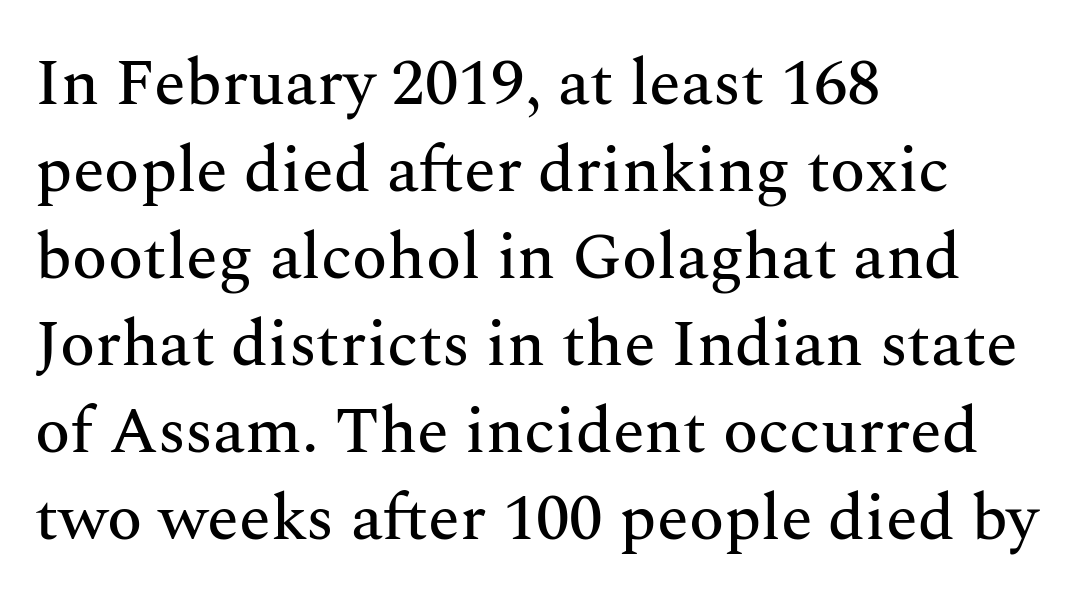
{"serif": "yes", "italic": "no", "width": "normal", "stroke_contrast": "medium", "x_height": "medium", "monospaced": "no", "underline": "no", "align": "left", "line_spacing": "normal", "line_spacing_ratio": 1.34, "letter_spacing": "normal", "letter_spacing_em": 0.0, "glyph_px": 65}
